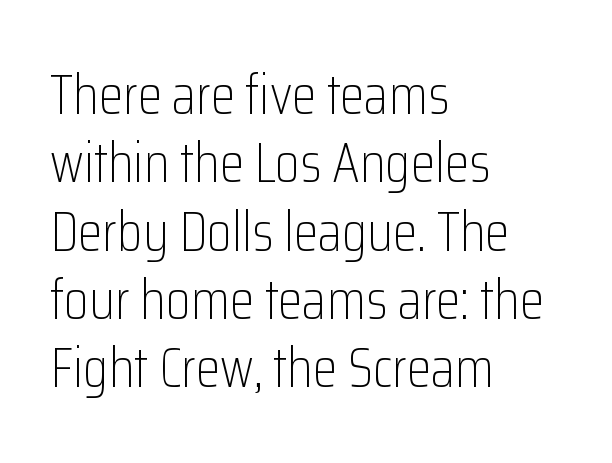
Q: Is the text bold? A: No.
Q: Is the text italic (slanted)? A: No, it is upright.
Q: Is the typeface a serif or a sans-serif typeface? A: Sans-serif.
Q: Is the text underlined? A: No.
Q: How is the paragraph aligned? A: Left-aligned.
Q: Is the spacing between letters normal or unusually wide? A: Normal.
Q: Width (condensed, normal, or wide)? A: Condensed.
Q: Stroke contrast? A: Low.
Q: x-height? A: Medium.
Q: Monospaced? A: No.
